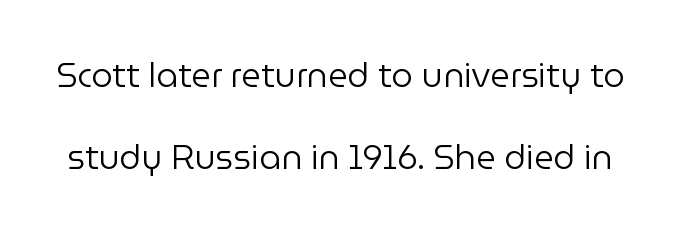
Q: Is the text bold? A: No.
Q: Is the text italic (slanted)? A: No, it is upright.
Q: Is the typeface a serif or a sans-serif typeface? A: Sans-serif.
Q: Is the text underlined? A: No.
Q: Is the spacing between letters normal or unusually wide? A: Normal.
Q: Is the spacing between lines tight, normal or loose? A: Loose.
Q: Width (condensed, normal, or wide)? A: Normal.
Q: Stroke contrast? A: Low.
Q: x-height? A: Medium.
Q: Monospaced? A: No.
